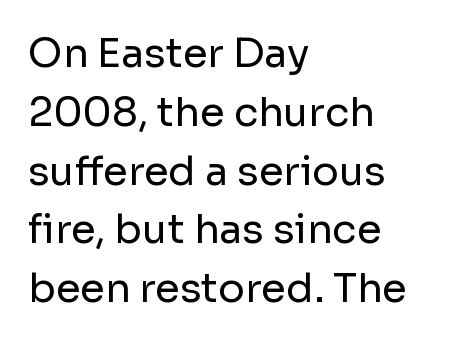
The image shows 40 px regular-weight sans-serif type, upright; set left-aligned, normal line spacing (1.47x), normal letter spacing, not underlined; low stroke contrast and a medium x-height.
